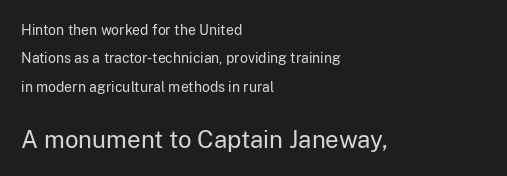
{"italic": "no", "bold": "no", "underline": "no", "align": "left", "line_spacing": "loose", "line_spacing_ratio": 2.02, "letter_spacing": "normal", "letter_spacing_em": 0.0, "larger_block": "second", "size_ratio": 1.71, "glyph_px": 24}
